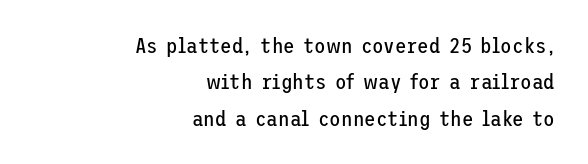
{"italic": "no", "bold": "no", "underline": "no", "align": "right", "line_spacing_ratio": 1.73, "letter_spacing": "normal", "letter_spacing_em": 0.0, "glyph_px": 21}
